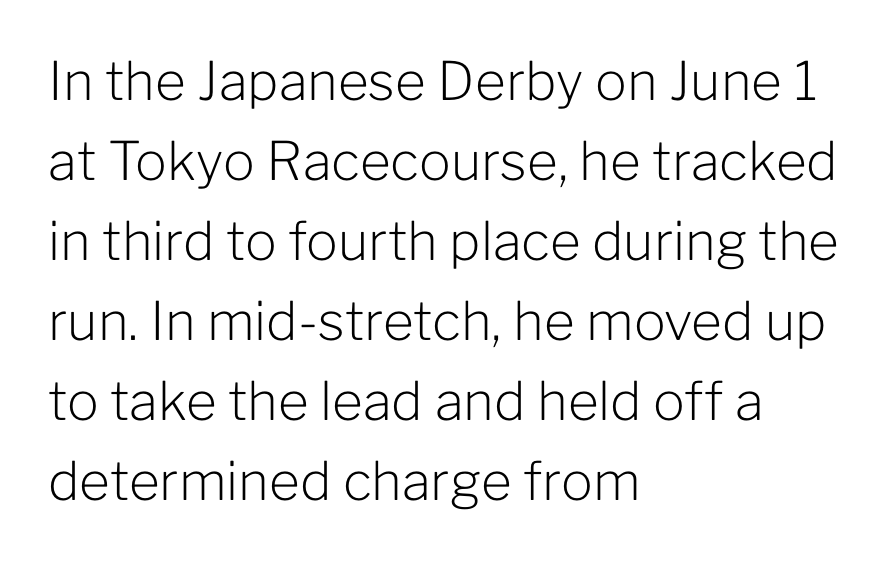
The image shows 53 px light sans-serif type, upright; set left-aligned, normal line spacing (1.51x), normal letter spacing, not underlined; low stroke contrast and a medium x-height.
